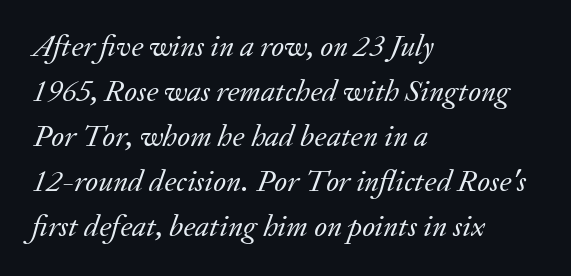
Q: Is the text bold? A: No.
Q: Is the text italic (slanted)? A: Yes, it leans right by about 20 degrees.
Q: Is the typeface a serif or a sans-serif typeface? A: Serif.
Q: Is the text underlined? A: No.
Q: How is the paragraph aligned? A: Left-aligned.
Q: Is the spacing between letters normal or unusually wide? A: Normal.
Q: Is the spacing between lines tight, normal or loose? A: Normal.
Q: Width (condensed, normal, or wide)? A: Normal.
Q: Stroke contrast? A: Low.
Q: x-height? A: Small.
Q: Monospaced? A: No.
